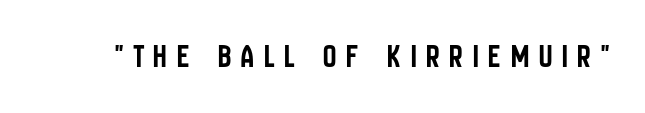
Q: Is the text italic (slanted)? A: No, it is upright.
Q: Is the typeface a serif or a sans-serif typeface? A: Sans-serif.
Q: Is the text underlined? A: No.
Q: Is the spacing between letters normal or unusually wide? A: Unusually wide.
Q: Width (condensed, normal, or wide)? A: Condensed.
Q: Stroke contrast? A: Low.
Q: x-height? A: Large.
Q: Monospaced? A: No.
